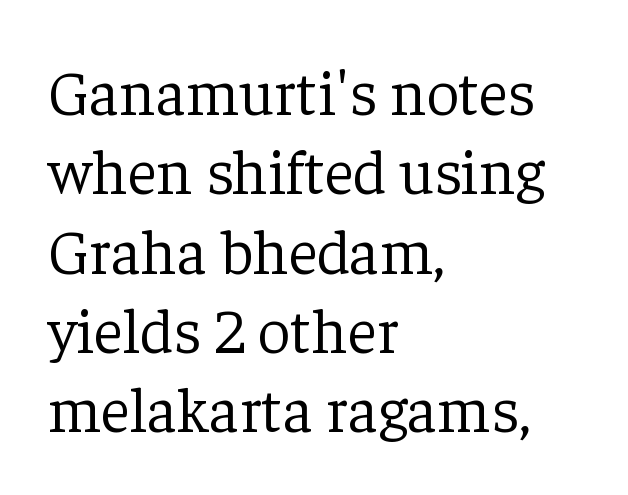
Each letter keeps its own natural width here, so spacing adapts to shape. Default kerning and tracking; the words read as compact shapes. The font sits on the lighter half of the weight spectrum, regular included. These lines are composed in type with serifs. A bare baseline throughout the passage.
